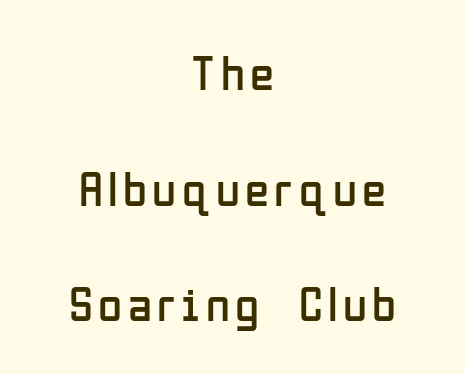
Tall strokes in this sample are plumb rather than angled. This sample has the flowing, uneven cadence of proportional lettering. A typesetter would label this face a sans. Honestly, the rows look like they've been pulled way apart. Nobody drew a line under any word here. Heft: none added — not bold.
